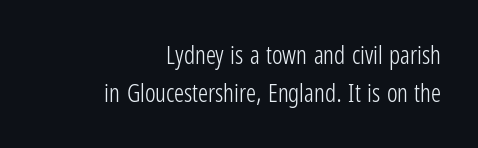
Q: Is the text bold? A: No.
Q: Is the text italic (slanted)? A: No, it is upright.
Q: Is the text underlined? A: No.
Q: How is the paragraph aligned? A: Right-aligned.
Q: Is the spacing between letters normal or unusually wide? A: Normal.
Q: Is the spacing between lines tight, normal or loose? A: Normal.
